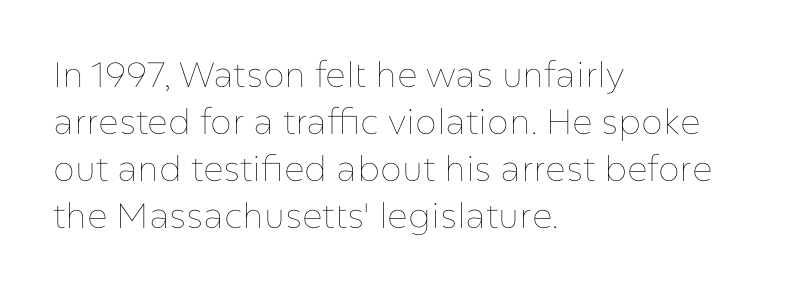
{"italic": "no", "bold": "no", "weight": "thin", "width": "normal", "stroke_contrast": "low", "x_height": "medium", "monospaced": "no", "underline": "no", "align": "left", "line_spacing": "normal", "line_spacing_ratio": 1.34, "letter_spacing": "normal", "letter_spacing_em": 0.0, "glyph_px": 35}
